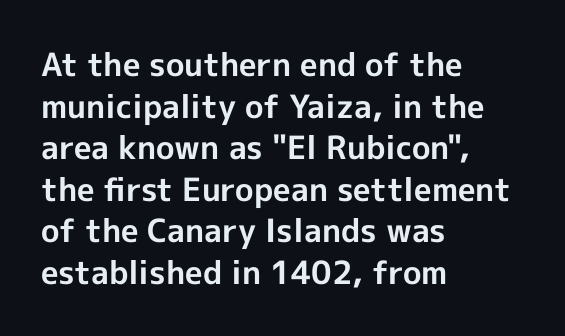
The image shows 32 px bold sans-serif type, upright; set left-aligned, normal line spacing (1.3x), normal letter spacing, not underlined; a medium x-height.
